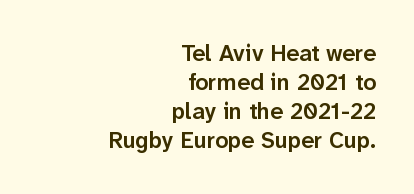
{"italic": "no", "bold": "semi", "underline": "no", "align": "right", "line_spacing": "normal", "line_spacing_ratio": 1.26, "letter_spacing": "normal", "letter_spacing_em": 0.0, "glyph_px": 23}
